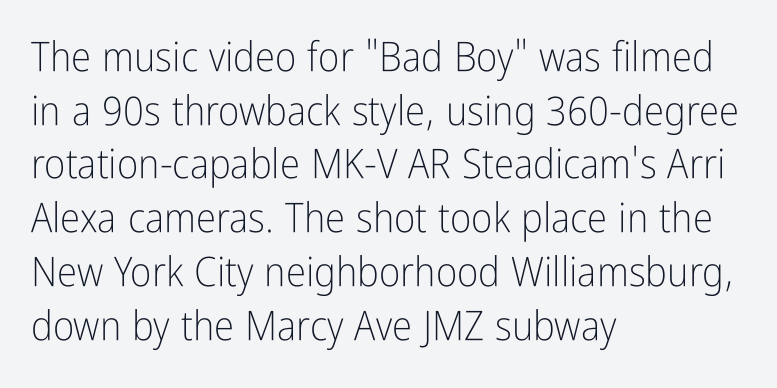
Q: Is the text bold? A: No.
Q: Is the text italic (slanted)? A: No, it is upright.
Q: Is the typeface a serif or a sans-serif typeface? A: Sans-serif.
Q: Is the text underlined? A: No.
Q: How is the paragraph aligned? A: Left-aligned.
Q: Is the spacing between letters normal or unusually wide? A: Normal.
Q: Is the spacing between lines tight, normal or loose? A: Normal.
Q: Width (condensed, normal, or wide)? A: Condensed.
Q: Stroke contrast? A: Low.
Q: x-height? A: Medium.
Q: Monospaced? A: No.
